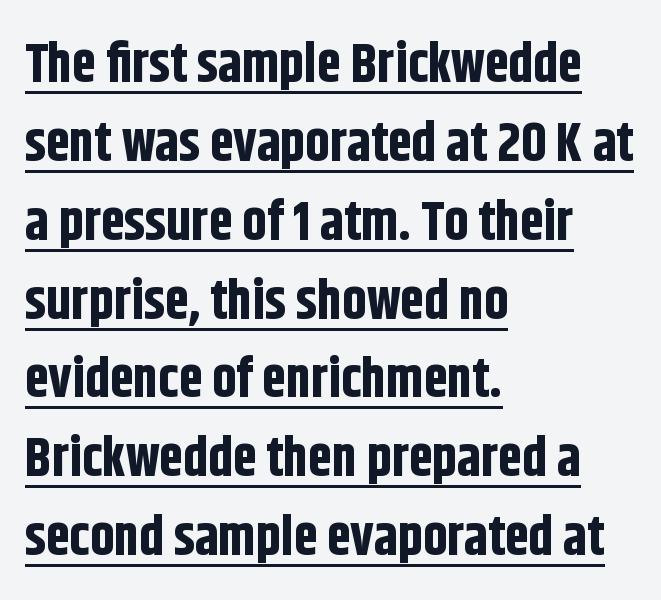
{"serif": "no", "italic": "no", "bold": "yes", "weight": "bold", "width": "condensed", "stroke_contrast": "low", "x_height": "large", "monospaced": "no", "underline": "yes", "align": "left", "line_spacing": "normal", "line_spacing_ratio": 1.46, "letter_spacing": "normal", "letter_spacing_em": 0.0, "glyph_px": 54}
